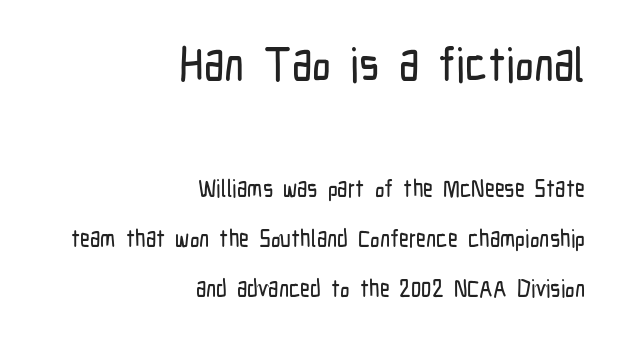
{"serif": "no", "italic": "no", "width": "condensed", "stroke_contrast": "low", "x_height": "medium", "monospaced": "no", "underline": "no", "align": "right", "line_spacing": "loose", "line_spacing_ratio": 2.08, "letter_spacing": "normal", "letter_spacing_em": 0.0, "larger_block": "first", "size_ratio": 1.96, "glyph_px": 47}
